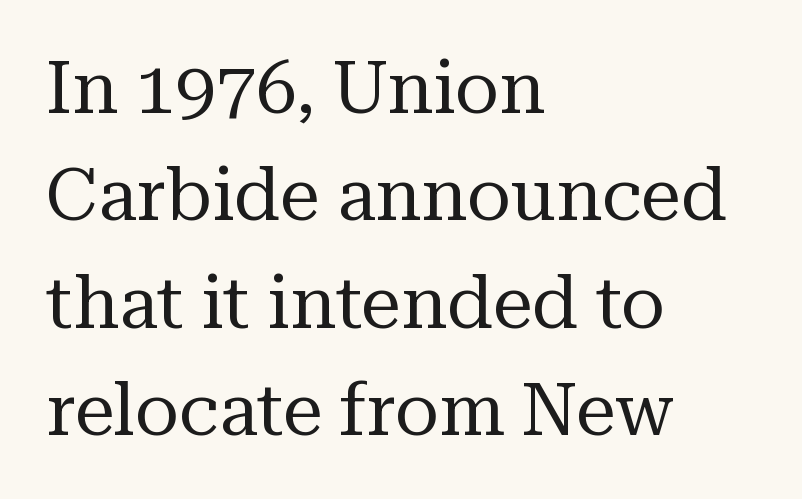
The image shows 72 px regular-weight serif type, upright; set left-aligned, normal line spacing (1.49x), normal letter spacing, not underlined; medium stroke contrast and a medium x-height.
